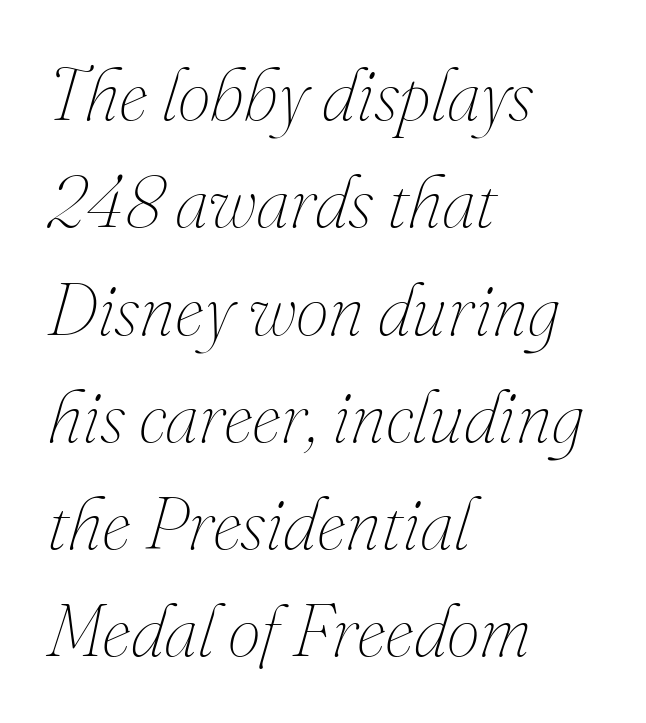
Q: Is the text bold? A: No.
Q: Is the text italic (slanted)? A: Yes, it leans right by about 16 degrees.
Q: Is the text underlined? A: No.
Q: How is the paragraph aligned? A: Left-aligned.
Q: Is the spacing between letters normal or unusually wide? A: Normal.
Q: Is the spacing between lines tight, normal or loose? A: Normal.
Q: Width (condensed, normal, or wide)? A: Normal.
Q: Stroke contrast? A: Medium.
Q: x-height? A: Small.
Q: Monospaced? A: No.
